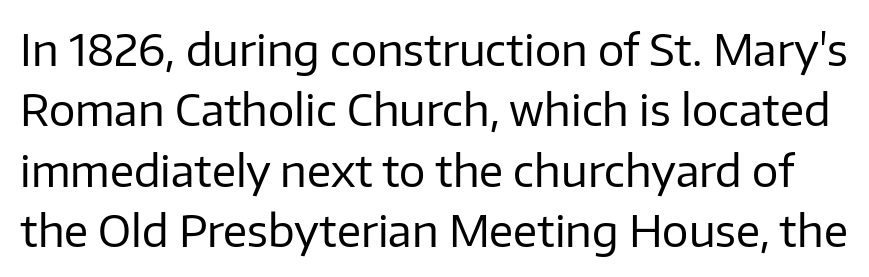
The image shows 44 px regular-weight sans-serif type, upright; set normal line spacing (1.37x), normal letter spacing, not underlined; low stroke contrast and a medium x-height.
